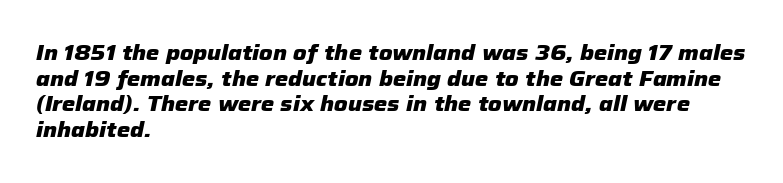
The image shows 21 px bold type, italic (leaning right); set left-aligned, line spacing 1.22x, normal letter spacing, not underlined.
